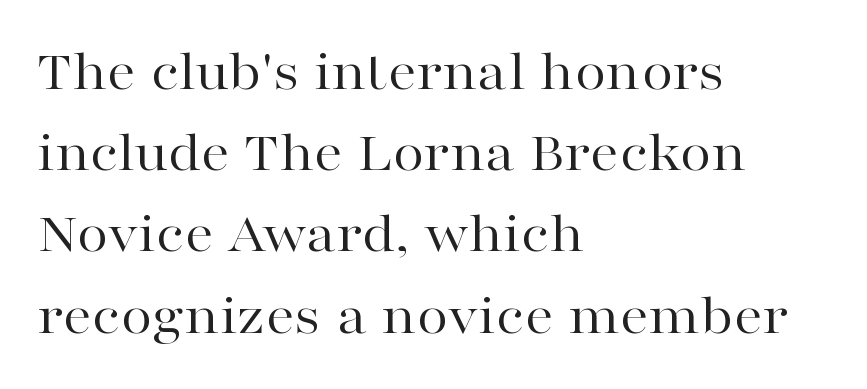
Q: Is the text bold? A: No.
Q: Is the text italic (slanted)? A: No, it is upright.
Q: Is the typeface a serif or a sans-serif typeface? A: Serif.
Q: Is the text underlined? A: No.
Q: How is the paragraph aligned? A: Left-aligned.
Q: Is the spacing between letters normal or unusually wide? A: Normal.
Q: Is the spacing between lines tight, normal or loose? A: Normal.
Q: Width (condensed, normal, or wide)? A: Wide.
Q: Stroke contrast? A: High.
Q: x-height? A: Medium.
Q: Monospaced? A: No.
